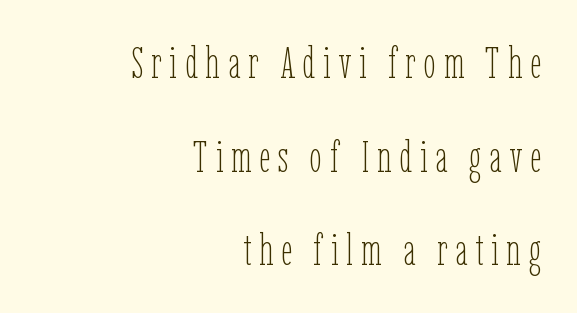
Beneath every word, the page is bare. Casual observation: everything's shoved over to the right. Interline gaps are noticeably wide in this sample. A light-to-regular cut is what we see here. These lines were composed using upright roman letters.
